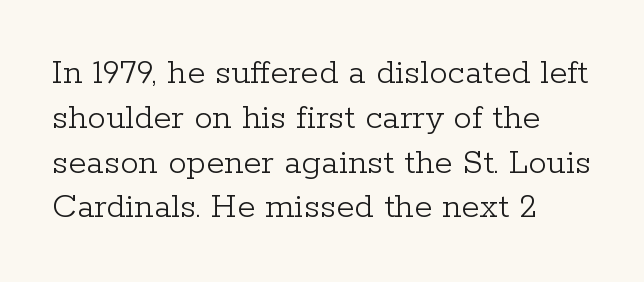
Q: Is the text bold? A: No.
Q: Is the text italic (slanted)? A: No, it is upright.
Q: Is the typeface a serif or a sans-serif typeface? A: Serif.
Q: Is the text underlined? A: No.
Q: How is the paragraph aligned? A: Left-aligned.
Q: Is the spacing between letters normal or unusually wide? A: Normal.
Q: Width (condensed, normal, or wide)? A: Normal.
Q: Stroke contrast? A: Low.
Q: x-height? A: Medium.
Q: Monospaced? A: No.
